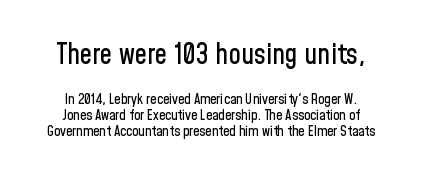
Q: Is the text italic (slanted)? A: No, it is upright.
Q: Is the typeface a serif or a sans-serif typeface? A: Sans-serif.
Q: Is the text underlined? A: No.
Q: Is the spacing between letters normal or unusually wide? A: Normal.
Q: Is the spacing between lines tight, normal or loose? A: Tight.
Q: Which block of text is set in a larger size, the first (top) or the second (bottom)? A: The first (top) one.
Q: Width (condensed, normal, or wide)? A: Condensed.
Q: Stroke contrast? A: Low.
Q: x-height? A: Medium.
Q: Monospaced? A: No.
